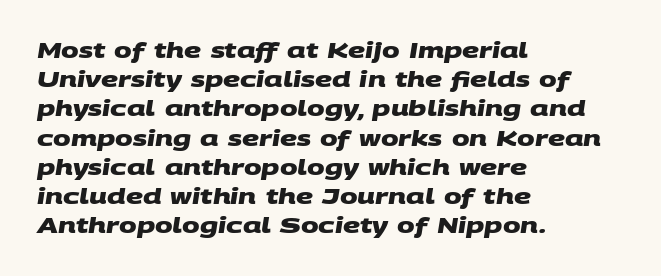
The image shows 21 px bold type; set left-aligned, normal line spacing (1.39x), normal letter spacing, not underlined.
